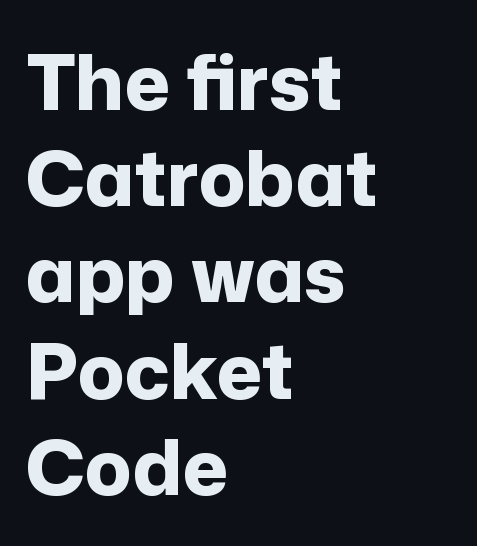
Q: Is the text bold? A: Yes.
Q: Is the text italic (slanted)? A: No, it is upright.
Q: Is the typeface a serif or a sans-serif typeface? A: Sans-serif.
Q: Is the text underlined? A: No.
Q: How is the paragraph aligned? A: Left-aligned.
Q: Is the spacing between letters normal or unusually wide? A: Normal.
Q: Is the spacing between lines tight, normal or loose? A: Normal.
Q: Width (condensed, normal, or wide)? A: Normal.
Q: Stroke contrast? A: Low.
Q: x-height? A: Medium.
Q: Monospaced? A: No.
